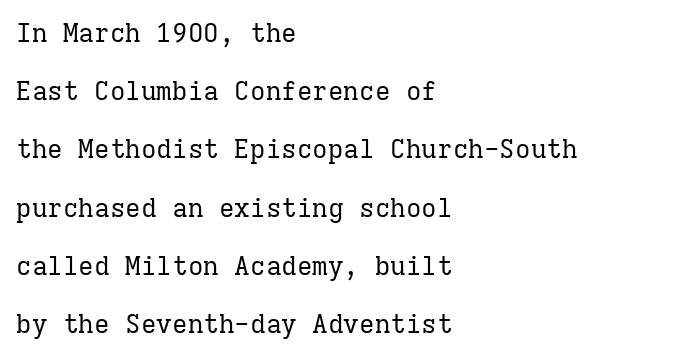
Q: Is the text bold? A: No.
Q: Is the text italic (slanted)? A: No, it is upright.
Q: Is the text underlined? A: No.
Q: How is the paragraph aligned? A: Left-aligned.
Q: Is the spacing between letters normal or unusually wide? A: Normal.
Q: Is the spacing between lines tight, normal or loose? A: Loose.
